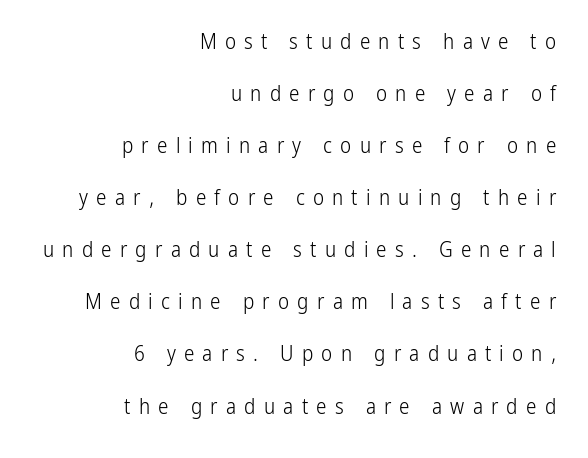
Q: Is the text bold? A: No.
Q: Is the text italic (slanted)? A: No, it is upright.
Q: Is the text underlined? A: No.
Q: How is the paragraph aligned? A: Right-aligned.
Q: Is the spacing between letters normal or unusually wide? A: Unusually wide.
Q: Is the spacing between lines tight, normal or loose? A: Loose.
